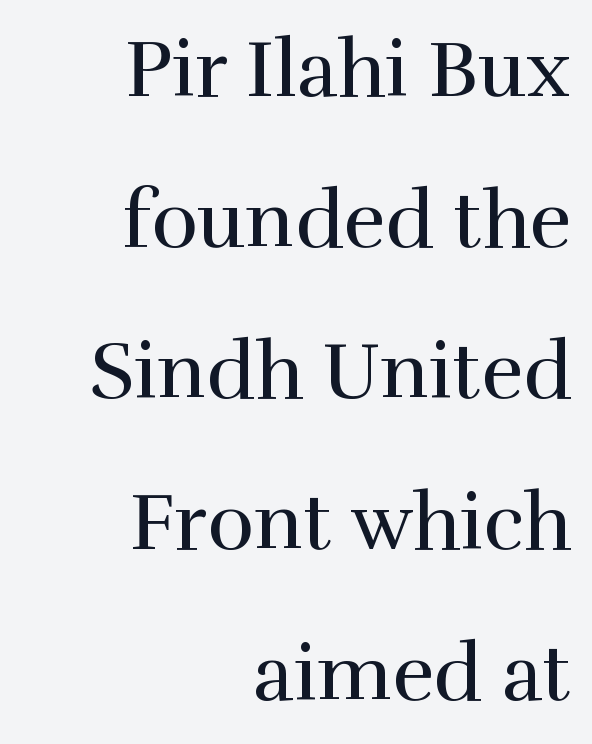
The image shows 79 px regular-weight serif type, upright; set right-aligned, loose line spacing (1.91x), normal letter spacing, not underlined; high stroke contrast and a medium x-height.
